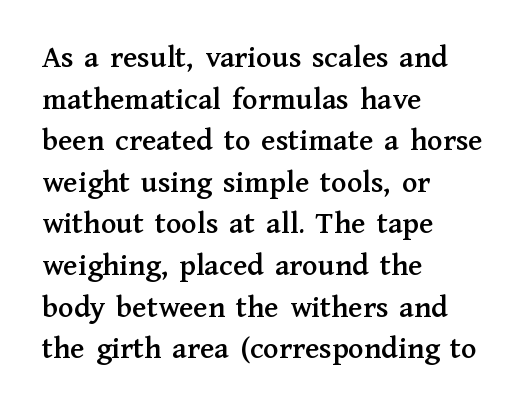
The image shows 32 px serif type, upright; set left-aligned, normal line spacing (1.3x), normal letter spacing, not underlined; medium stroke contrast and a medium x-height.
